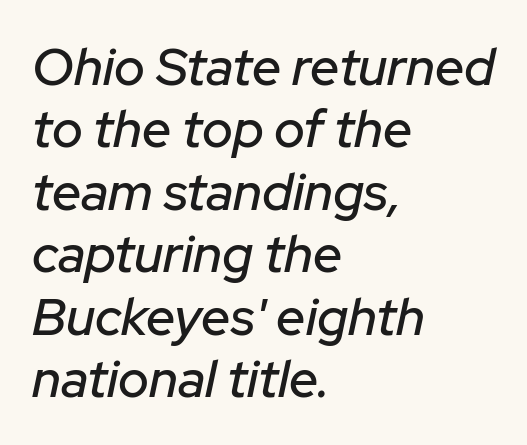
The image shows 52 px text type, italic (leaning right); set left-aligned, line spacing 1.2x, normal letter spacing, not underlined; low stroke contrast and a medium x-height.
